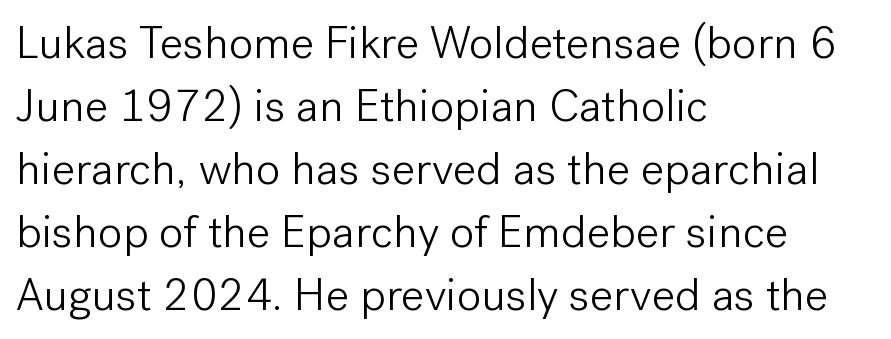
The font's upright variant was chosen for this text. Rows of type keep a routine distance in the vertical direction. Think of a printed novel: that variable character pitch is what you see here. Short and long lines alike share a common starting point at left. Check the space under the baseline: it is left empty. The letterforms sit shoulder to shoulder at normal distance.
